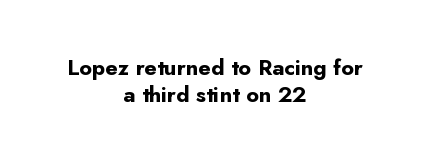
Q: Is the text bold? A: Yes.
Q: Is the text italic (slanted)? A: No, it is upright.
Q: Is the text underlined? A: No.
Q: How is the paragraph aligned? A: Centered.
Q: Is the spacing between letters normal or unusually wide? A: Normal.
